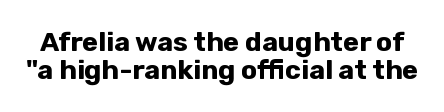
The image shows 27 px bold type, upright; set tight line spacing (1.04x), normal letter spacing, not underlined.
